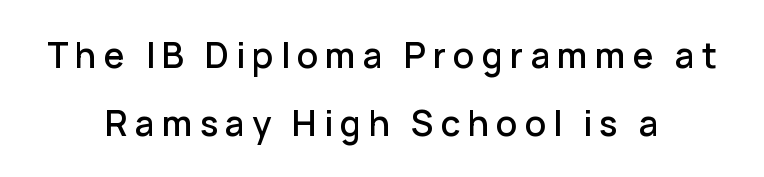
The image shows 35 px sans-serif type, upright; set centered, loose line spacing (1.94x), unusually wide letter spacing (+0.2 em), not underlined; low stroke contrast and a medium x-height.
